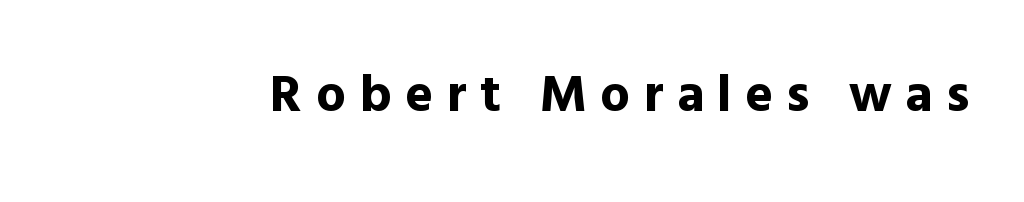
The image shows 53 px bold sans-serif type, upright; set unusually wide letter spacing (+0.25 em), not underlined; a medium x-height.
